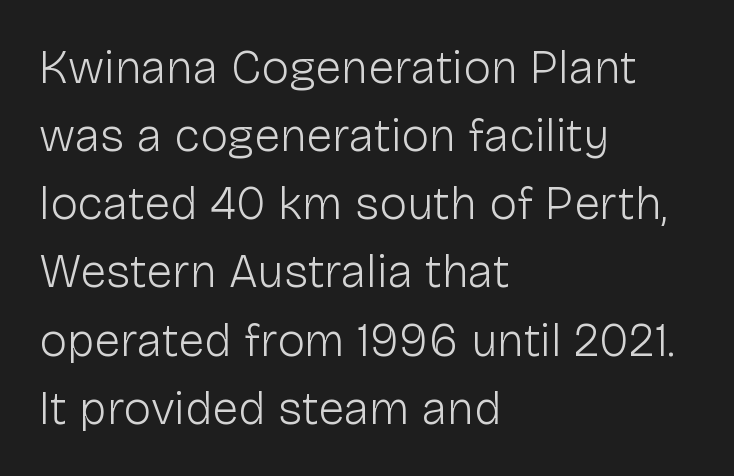
Q: Is the text bold? A: No.
Q: Is the text italic (slanted)? A: No, it is upright.
Q: Is the typeface a serif or a sans-serif typeface? A: Sans-serif.
Q: Is the text underlined? A: No.
Q: How is the paragraph aligned? A: Left-aligned.
Q: Is the spacing between letters normal or unusually wide? A: Normal.
Q: Is the spacing between lines tight, normal or loose? A: Normal.
Q: Width (condensed, normal, or wide)? A: Normal.
Q: Stroke contrast? A: Low.
Q: x-height? A: Medium.
Q: Monospaced? A: No.
